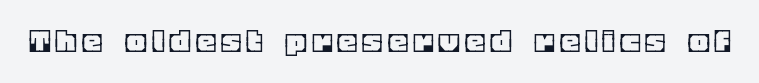
Descenders are the only things crossing below the line. The passage shown has open, widely tracked lettering throughout. Looks like regular typesetting: each glyph gets only the width it needs. Does the lettering tilt? It doesn't — this is upright.
